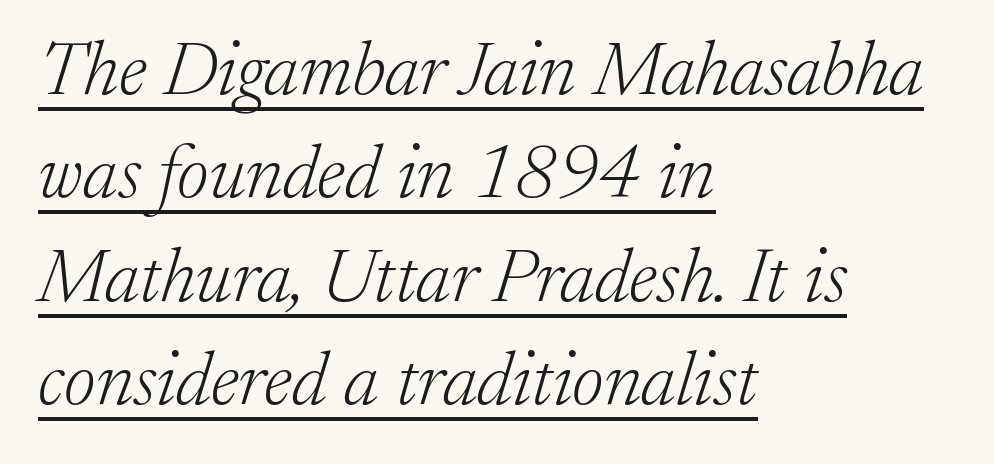
The image shows 76 px light serif type, italic (leaning right); set left-aligned, normal line spacing (1.36x), normal letter spacing, underlined; low stroke contrast and a medium x-height.
